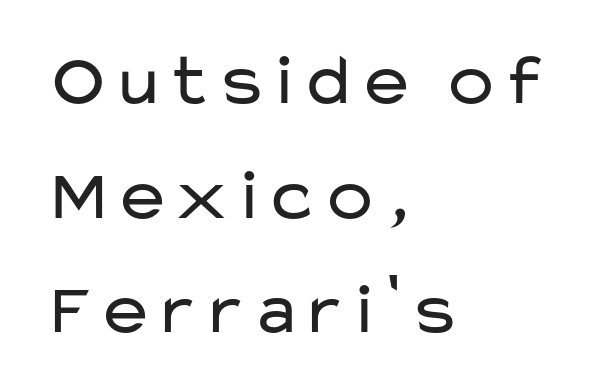
A typesetter would call this proportional, since set widths differ per character. Regarding serifs, this sample does without them. In terms of posture, this sample is upright. Caption: standard tracking, unaltered. Compared with a centered layout, this one pins lines to the left instead. The block of text has a typical density, with ordinary space between rows.
